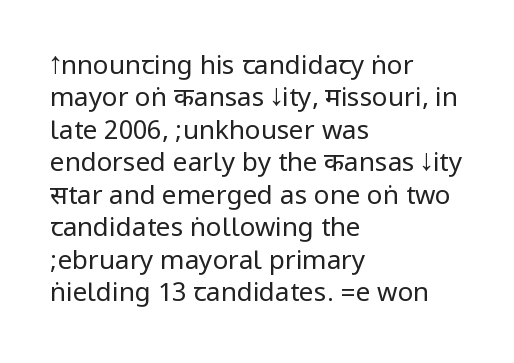
{"italic": "no", "bold": "no", "underline": "no", "align": "left", "line_spacing": "normal", "line_spacing_ratio": 1.25, "letter_spacing": "normal", "letter_spacing_em": 0.0, "glyph_px": 26}
